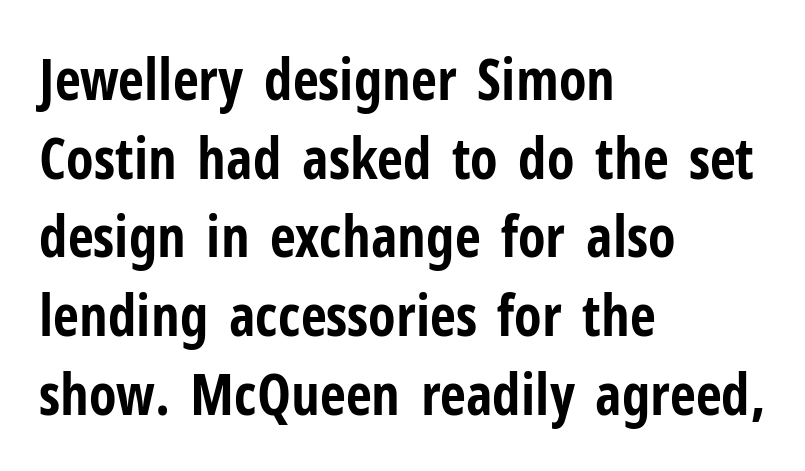
The image shows 57 px bold, condensed sans-serif type, upright; set left-aligned, normal line spacing (1.38x), normal letter spacing, not underlined; low stroke contrast and a medium x-height.
